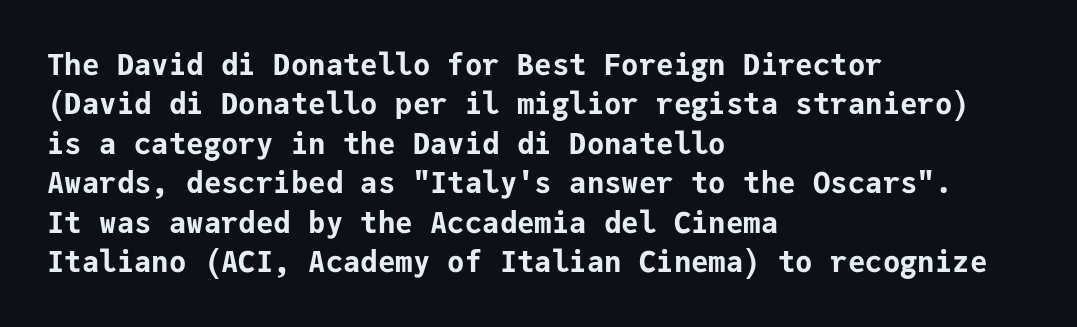
Here the glyphs are tracked normally, forming tight word shapes. Font category for this specimen: sans-serif. This block has exactly the height ordinary leading produces. Italic? Not at all — the glyphs are vertical. Monospaced: the letters line up in strict vertical columns. These words are printed bold, with thick strokes throughout.
